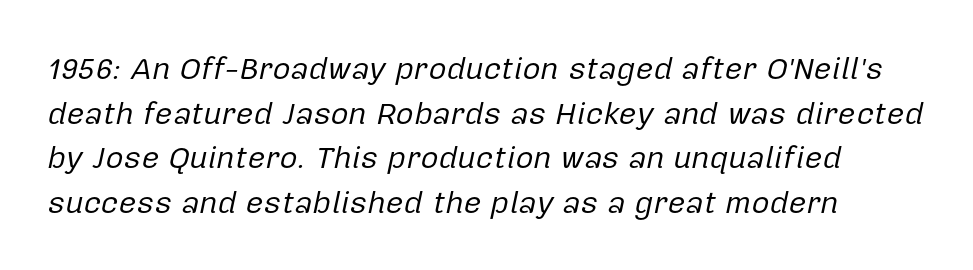
Q: Is the text bold? A: No.
Q: Is the text italic (slanted)? A: Yes, it leans right by about 12 degrees.
Q: Is the text underlined? A: No.
Q: How is the paragraph aligned? A: Left-aligned.
Q: Is the spacing between letters normal or unusually wide? A: Normal.
Q: Is the spacing between lines tight, normal or loose? A: Normal.
Q: Width (condensed, normal, or wide)? A: Normal.
Q: Stroke contrast? A: Low.
Q: x-height? A: Medium.
Q: Monospaced? A: No.
